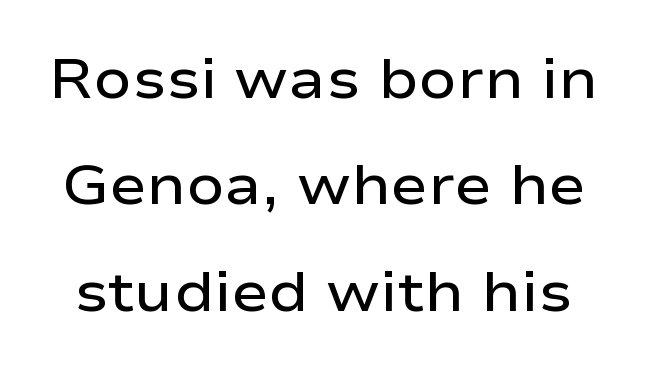
Q: Is the text bold? A: Semi-bold.
Q: Is the text italic (slanted)? A: No, it is upright.
Q: Is the typeface a serif or a sans-serif typeface? A: Sans-serif.
Q: Is the text underlined? A: No.
Q: Is the spacing between letters normal or unusually wide? A: Normal.
Q: Is the spacing between lines tight, normal or loose? A: Loose.
Q: Width (condensed, normal, or wide)? A: Wide.
Q: Stroke contrast? A: Low.
Q: x-height? A: Medium.
Q: Monospaced? A: No.
